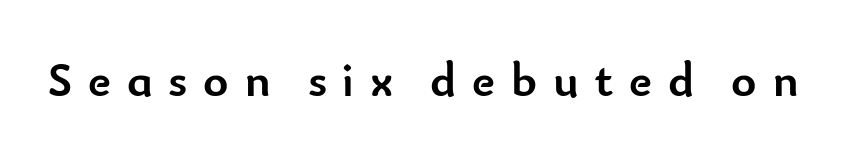
{"serif": "no", "italic": "no", "bold": "yes", "weight": "semibold", "width": "normal", "stroke_contrast": "low", "x_height": "small", "monospaced": "no", "underline": "no", "letter_spacing": "wide", "letter_spacing_em": 0.33, "glyph_px": 48}
